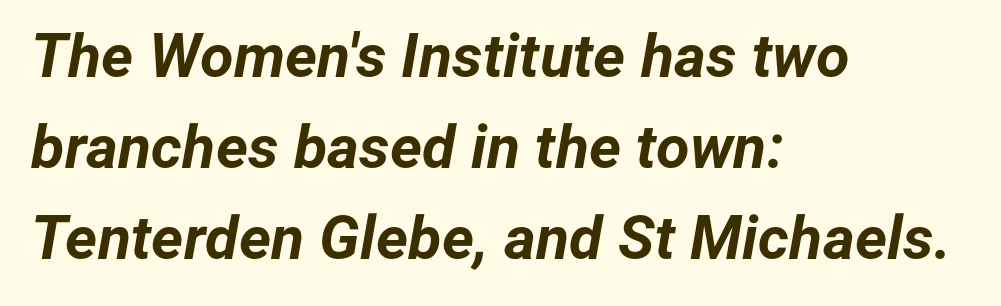
Q: Is the text bold? A: Yes.
Q: Is the text italic (slanted)? A: Yes, it leans right by about 12 degrees.
Q: Is the text underlined? A: No.
Q: How is the paragraph aligned? A: Left-aligned.
Q: Is the spacing between letters normal or unusually wide? A: Normal.
Q: Is the spacing between lines tight, normal or loose? A: Normal.
Q: Width (condensed, normal, or wide)? A: Normal.
Q: Stroke contrast? A: Low.
Q: x-height? A: Medium.
Q: Monospaced? A: No.
